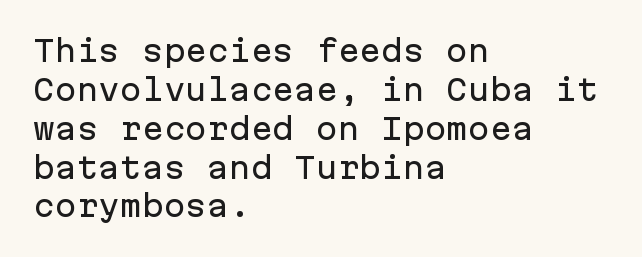
The image shows 29 px sans-serif type, upright, monospaced; set left-aligned, normal line spacing (1.34x), normal letter spacing, not underlined; low stroke contrast and a medium x-height.
